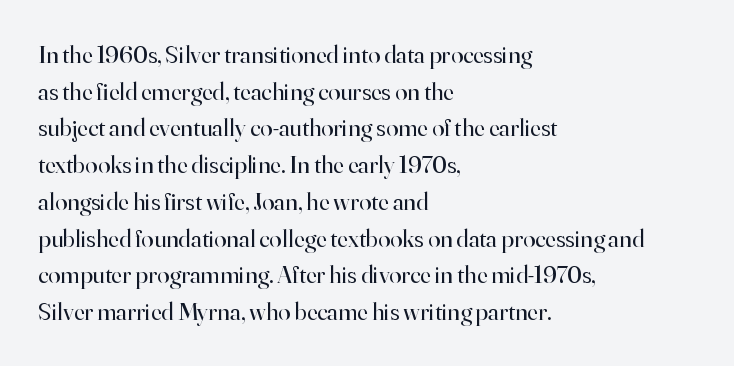
{"italic": "no", "bold": "no", "underline": "no", "align": "left", "line_spacing": "normal", "line_spacing_ratio": 1.47, "letter_spacing": "normal", "letter_spacing_em": 0.0, "glyph_px": 25}
